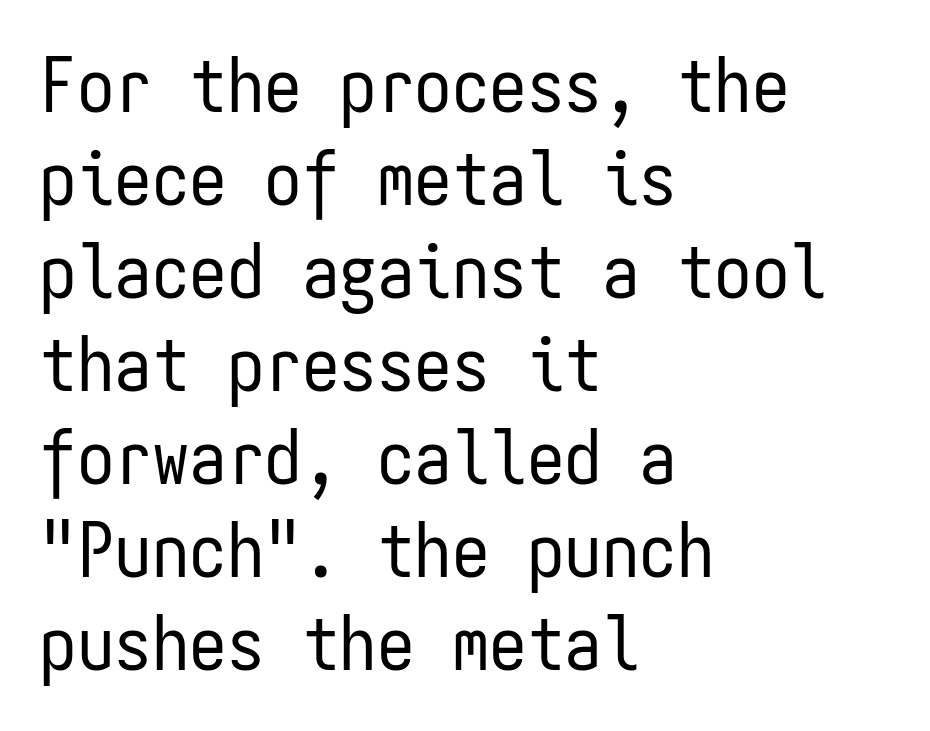
Q: Is the text bold? A: No.
Q: Is the text italic (slanted)? A: No, it is upright.
Q: Is the typeface a serif or a sans-serif typeface? A: Sans-serif.
Q: Is the text underlined? A: No.
Q: How is the paragraph aligned? A: Left-aligned.
Q: Is the spacing between letters normal or unusually wide? A: Normal.
Q: Width (condensed, normal, or wide)? A: Condensed.
Q: Stroke contrast? A: Low.
Q: x-height? A: Medium.
Q: Monospaced? A: Yes.
